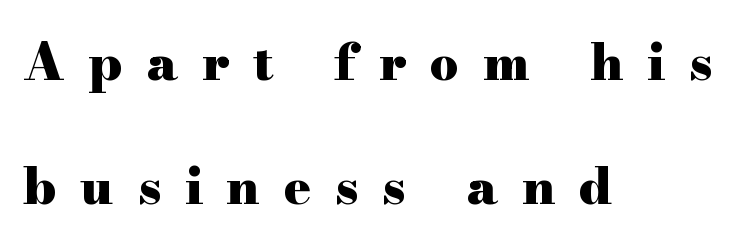
Q: Is the text bold? A: Yes.
Q: Is the text italic (slanted)? A: No, it is upright.
Q: Is the typeface a serif or a sans-serif typeface? A: Serif.
Q: Is the text underlined? A: No.
Q: How is the paragraph aligned? A: Left-aligned.
Q: Is the spacing between letters normal or unusually wide? A: Unusually wide.
Q: Is the spacing between lines tight, normal or loose? A: Loose.
Q: Width (condensed, normal, or wide)? A: Wide.
Q: Stroke contrast? A: High.
Q: x-height? A: Small.
Q: Monospaced? A: No.
